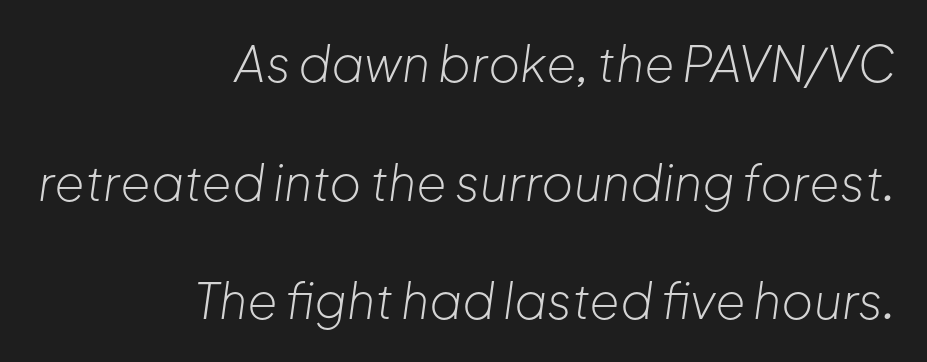
{"italic": "yes", "lean": "right", "slant_degrees": 8, "bold": "no", "weight": "light", "width": "normal", "stroke_contrast": "low", "x_height": "medium", "monospaced": "no", "underline": "no", "align": "right", "line_spacing": "loose", "line_spacing_ratio": 2.42, "letter_spacing": "normal", "letter_spacing_em": 0.0, "glyph_px": 49}
